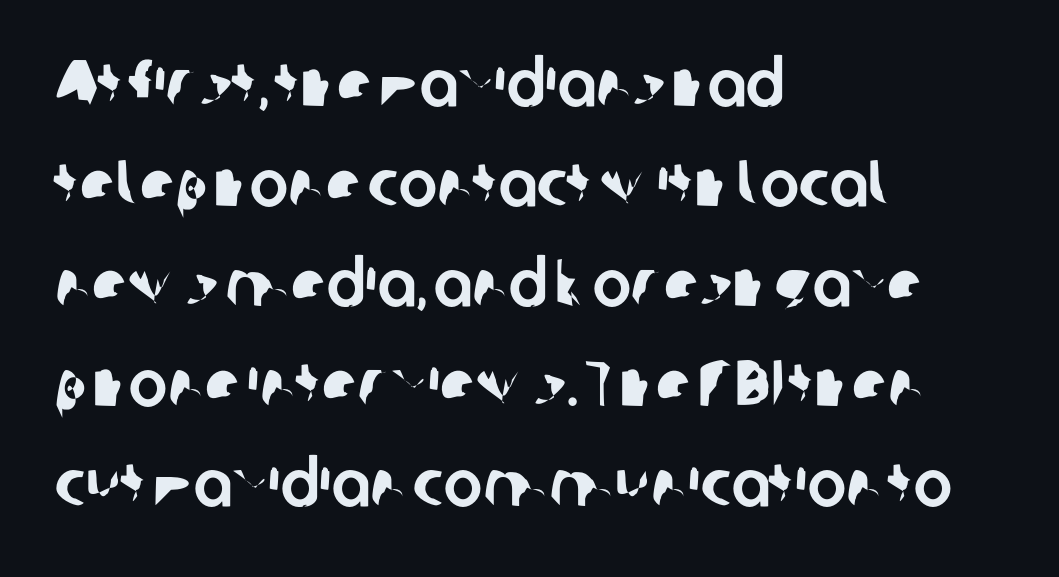
Honestly, the row spacing looks completely unremarkable. These lines are set flush left with a ragged right edge. The gap between lines stays unmarked. The passage shown has conventional tracking throughout. Is this a fixed-width face? No — the glyphs have proportional, varying widths. The face used here is a sans, in the tradition of grotesques and geometrics.
